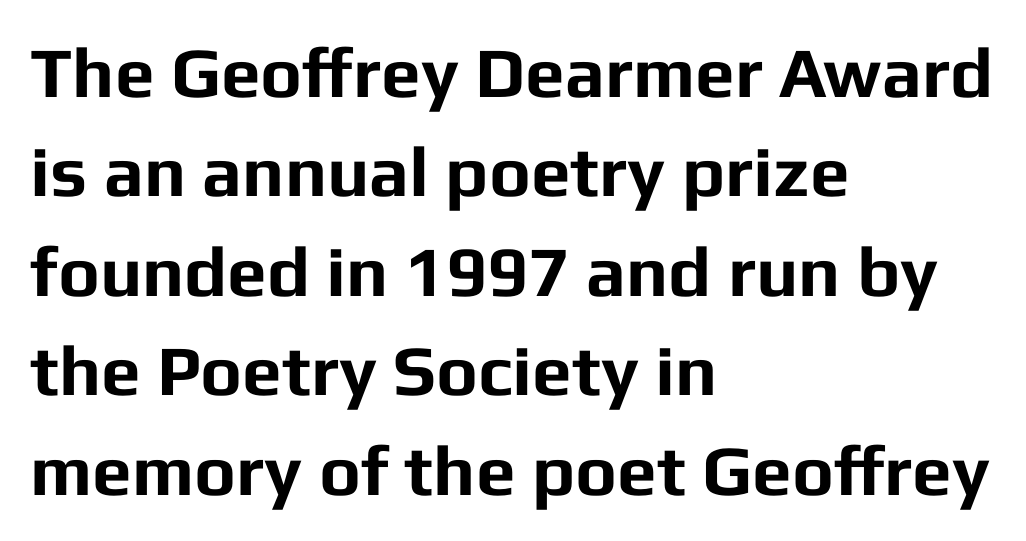
The image shows 71 px bold sans-serif type, upright; set left-aligned, normal line spacing (1.4x), normal letter spacing, not underlined; low stroke contrast and a medium x-height.
